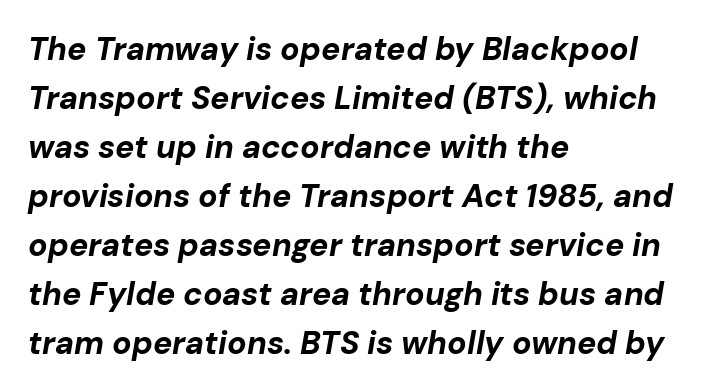
Students, note that the glyphs here touch the page at normal intervals. The foot of each line stays bare and open. Leftover space on each line is placed entirely after the last word. Chunky letters — that's bold for sure. The leading is moderate, giving the passage an even texture.
